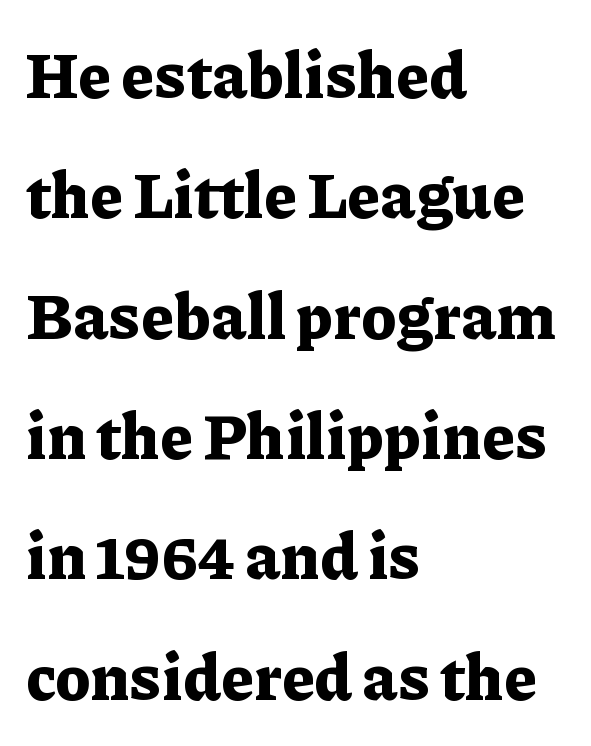
The words here are not underlined. Every stem runs plumb, perpendicular to the baseline. Tracking value appears to be zero — textbook default spacing. Unlike a clean sans, this face finishes its strokes with serifs.
